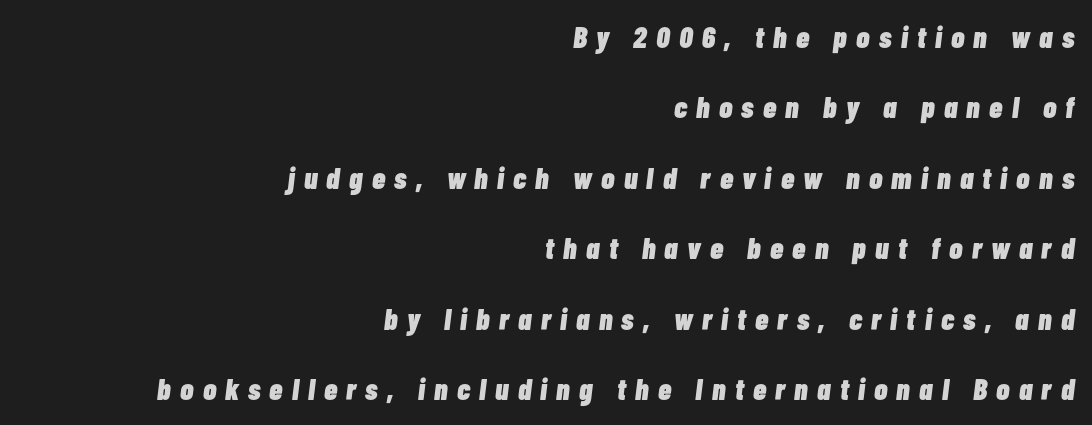
Q: Is the text bold? A: Yes.
Q: Is the text italic (slanted)? A: Yes, it leans right by about 7 degrees.
Q: Is the text underlined? A: No.
Q: How is the paragraph aligned? A: Right-aligned.
Q: Is the spacing between letters normal or unusually wide? A: Unusually wide.
Q: Is the spacing between lines tight, normal or loose? A: Loose.
Q: Width (condensed, normal, or wide)? A: Condensed.
Q: Stroke contrast? A: Low.
Q: x-height? A: Medium.
Q: Monospaced? A: No.
